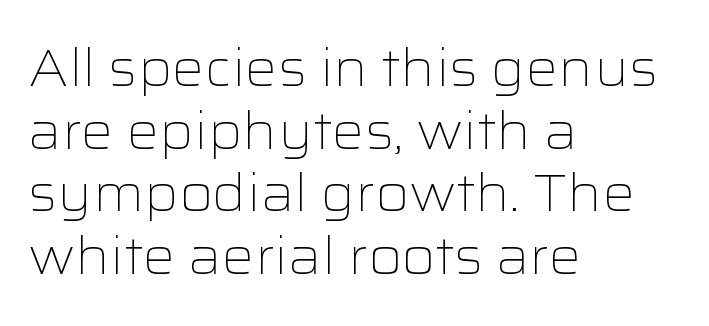
The space directly below the letters is spotless. Nope, not italic — everything's standing straight. Stroke terminals: plain, sans-serif. The lines are quadded left. These glyphs show unthickened strokes, regular width or finer. These lines are rendered in a variable-pitch font.
